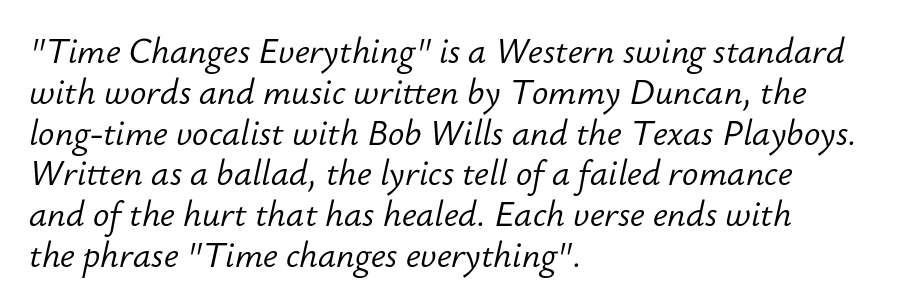
The text carries the slant typical of an italic or oblique font. Short note: letters normally spaced. Underlining? Definitely not there. Stems and bowls with no extra thickness — not bold.
